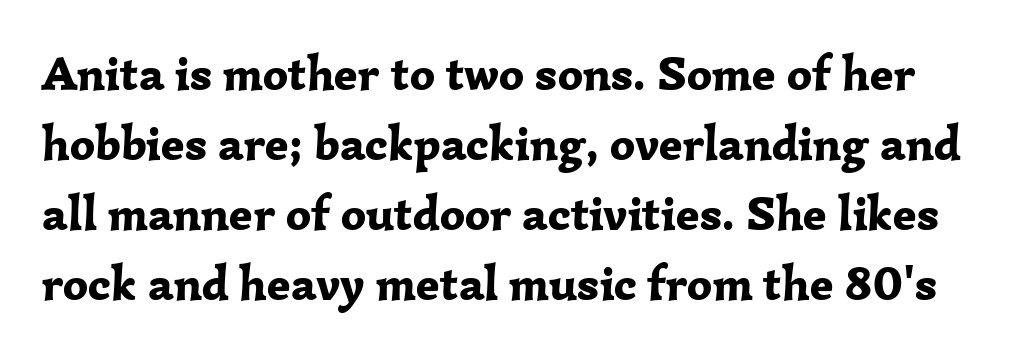
Style check: upright. Note the varied advance widths — an 'i' is clearly narrower than an 'm'. One glance says typical: line gaps are just what's usual. What kind of face is this? One with serifs. You'd pick this weight for a headline — it's a proper bold.
